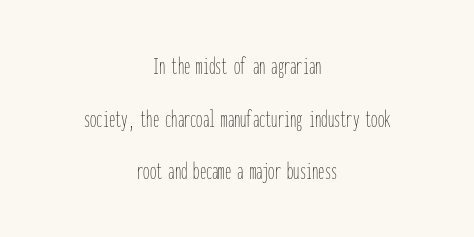
Typeset on center — no edge is straight. Descenders are the only things crossing below the line. Compared with typical paragraphs, the rows here are farther apart. The axis of the letterforms is exactly vertical. On a weight scale, this lands at 450 or below. Tracking value appears to be zero — textbook default spacing.
